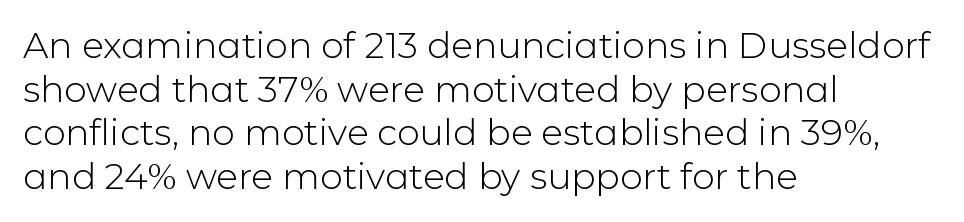
The image shows 36 px light sans-serif type, upright; set left-aligned, line spacing 1.21x, normal letter spacing, not underlined; low stroke contrast and a medium x-height.
